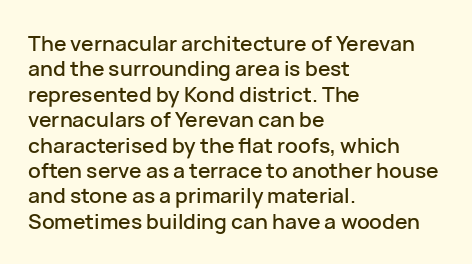
Short and long lines alike share a common starting point at left. Letters rest on an invisible, unmarked baseline. No extra tracking has been applied to these lines. Is there any slant? The stems are plumb.
